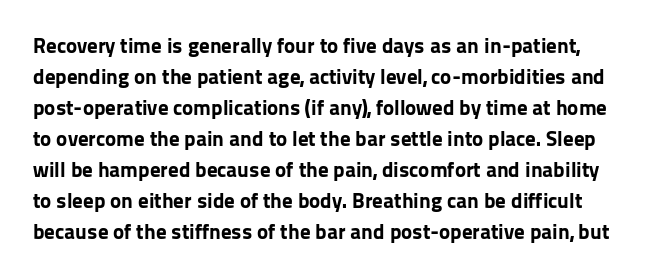
Q: Is the text bold? A: Yes.
Q: Is the text italic (slanted)? A: No, it is upright.
Q: Is the text underlined? A: No.
Q: Is the spacing between letters normal or unusually wide? A: Normal.
Q: Is the spacing between lines tight, normal or loose? A: Normal.
